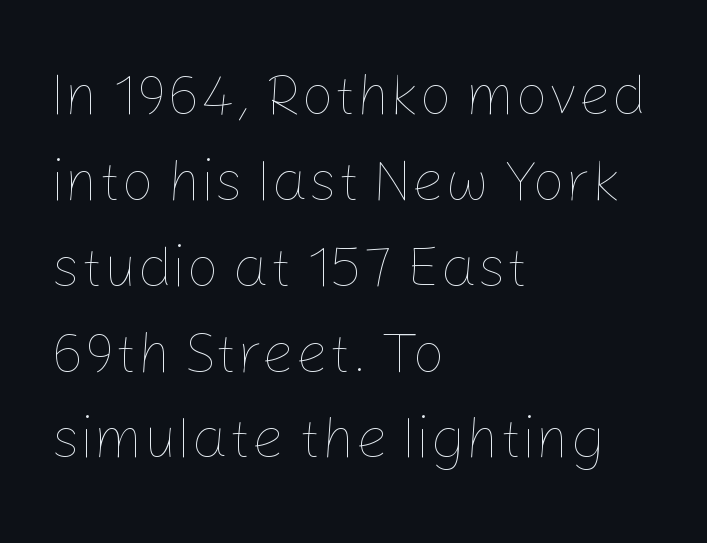
The image shows 58 px thin type, upright; set left-aligned, normal line spacing (1.48x), normal letter spacing, not underlined; low stroke contrast and a medium x-height.
